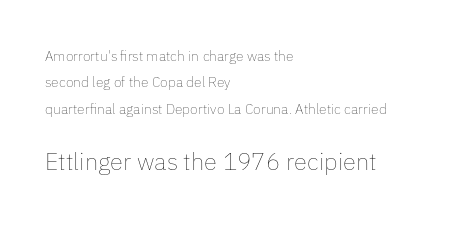
Q: Is the text bold? A: No.
Q: Is the text italic (slanted)? A: No, it is upright.
Q: Is the text underlined? A: No.
Q: How is the paragraph aligned? A: Left-aligned.
Q: Is the spacing between letters normal or unusually wide? A: Normal.
Q: Which block of text is set in a larger size, the first (top) or the second (bottom)? A: The second (bottom) one.
